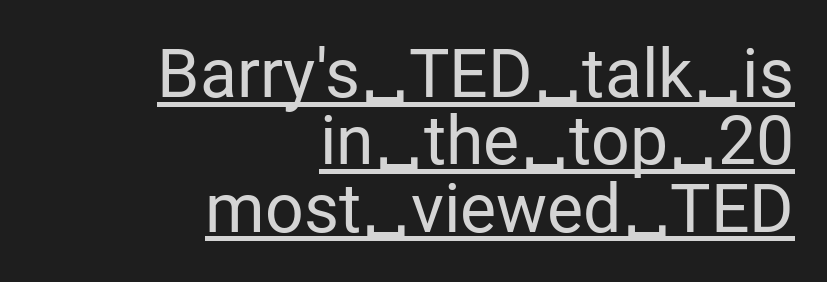
The image shows 68 px regular-weight sans-serif type, upright; set right-aligned, tight line spacing (0.99x), normal letter spacing, underlined; low stroke contrast and a medium x-height.
